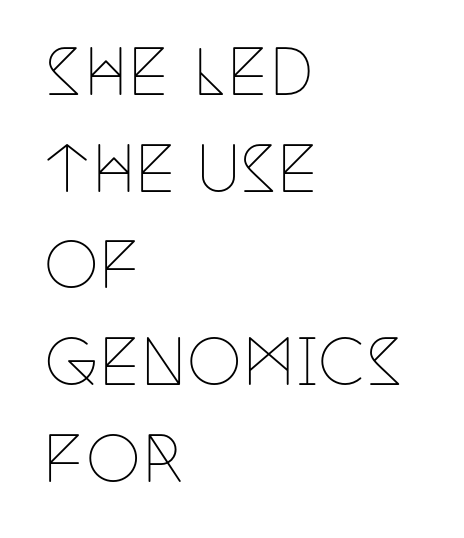
{"serif": "yes", "italic": "no", "bold": "no", "weight": "thin", "width": "condensed", "stroke_contrast": "low", "x_height": "large", "monospaced": "no", "underline": "no", "align": "left", "line_spacing": "normal", "line_spacing_ratio": 1.56, "letter_spacing": "normal", "letter_spacing_em": 0.0, "glyph_px": 62}
